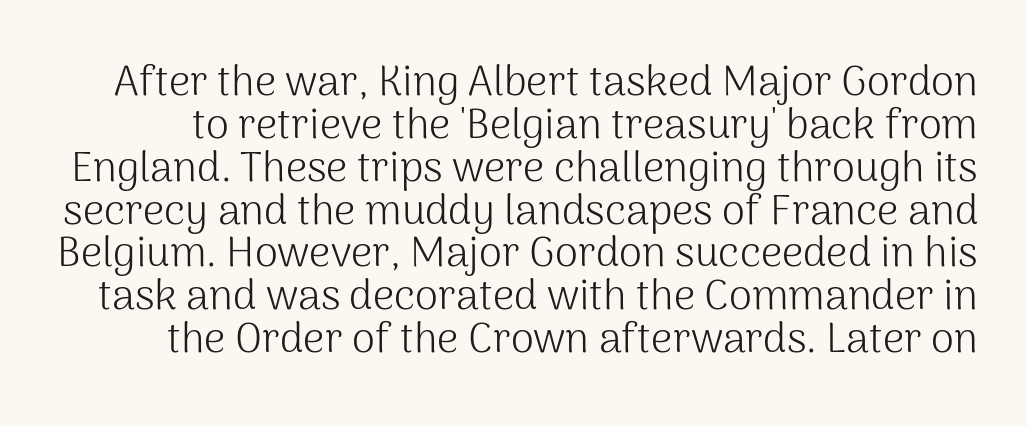
Q: Is the text bold? A: No.
Q: Is the text italic (slanted)? A: No, it is upright.
Q: Is the typeface a serif or a sans-serif typeface? A: Sans-serif.
Q: Is the text underlined? A: No.
Q: Is the spacing between letters normal or unusually wide? A: Normal.
Q: Is the spacing between lines tight, normal or loose? A: Tight.
Q: Width (condensed, normal, or wide)? A: Normal.
Q: Stroke contrast? A: Medium.
Q: x-height? A: Medium.
Q: Monospaced? A: No.
